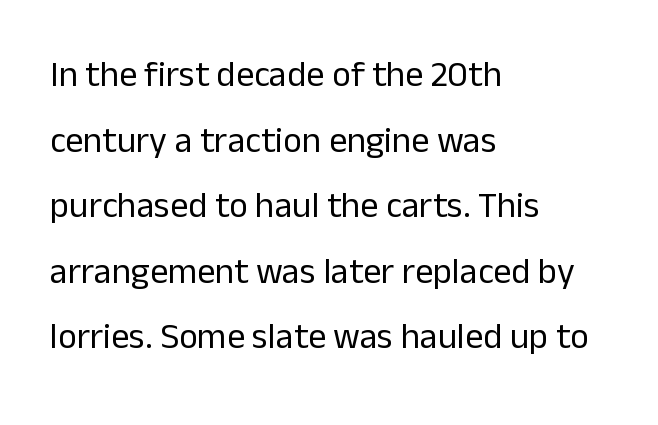
You can tell it's not italic because the verticals are truly vertical. Note: no serifs on the glyphs. The rendering anchors every line to the left-hand side. Is the stroke heavy? The answer is a plain regular-or-lighter. These lines are rendered in a variable-pitch font.
